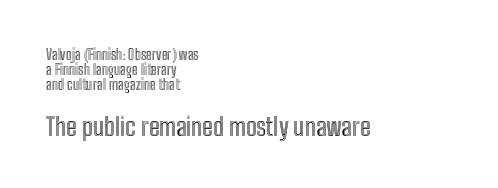
The image shows 25 px text type, upright; set left-aligned, tight line spacing (1.07x), normal letter spacing, not underlined; the second (bottom) block is 1.79x larger.
